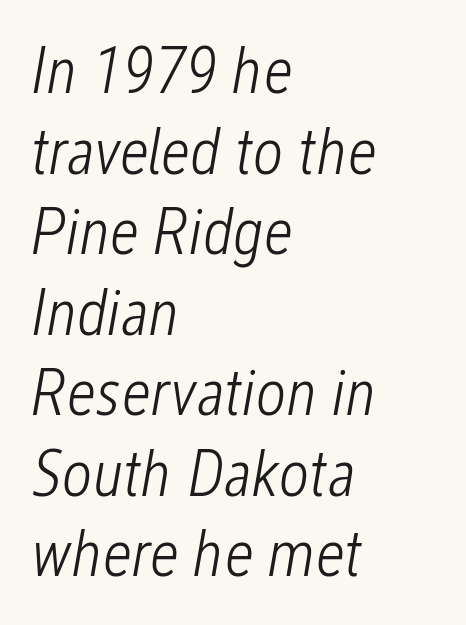
Q: Is the text bold? A: No.
Q: Is the text italic (slanted)? A: Yes, it leans right by about 12 degrees.
Q: Is the text underlined? A: No.
Q: How is the paragraph aligned? A: Left-aligned.
Q: Is the spacing between letters normal or unusually wide? A: Normal.
Q: Width (condensed, normal, or wide)? A: Condensed.
Q: Stroke contrast? A: Low.
Q: x-height? A: Medium.
Q: Monospaced? A: No.
